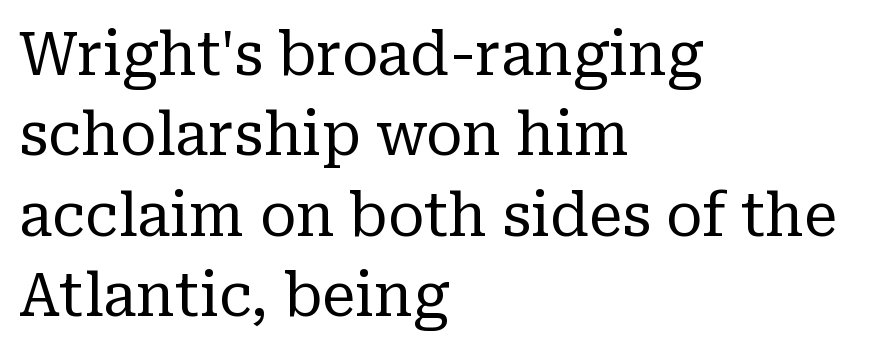
{"serif": "yes", "italic": "no", "bold": "no", "weight": "regular", "width": "normal", "stroke_contrast": "low", "x_height": "medium", "monospaced": "no", "underline": "no", "align": "left", "line_spacing": "normal", "line_spacing_ratio": 1.34, "letter_spacing": "normal", "letter_spacing_em": 0.0, "glyph_px": 60}
